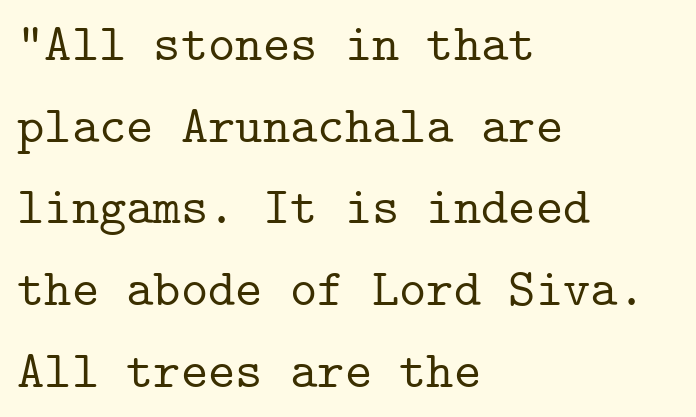
Compared with typical paragraphs, the rows here are spaced about the same. The space directly below the letters is spotless. You could count columns in this text — the font is strictly monospaced. Designer's note — italics off, roman on. Little horizontal feet cap the strokes, marking this as serif type.
